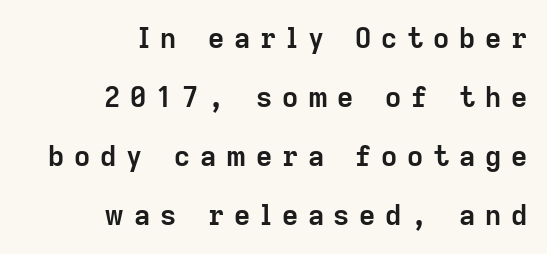
The image shows 28 px semibold sans-serif type, upright; set right-aligned, loose line spacing (2.11x), unusually wide letter spacing (+0.35 em), not underlined; low stroke contrast and a medium x-height.
